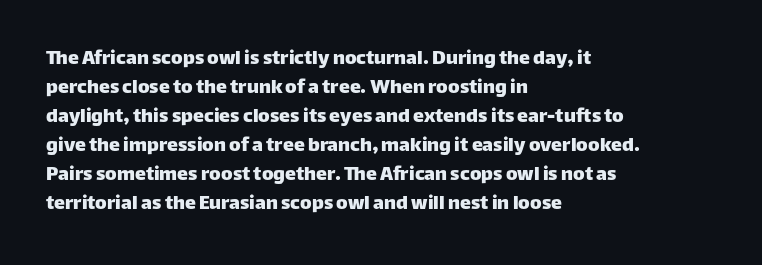
{"italic": "no", "underline": "no", "align": "left", "line_spacing": "normal", "line_spacing_ratio": 1.32, "letter_spacing": "normal", "letter_spacing_em": 0.0, "glyph_px": 22}
